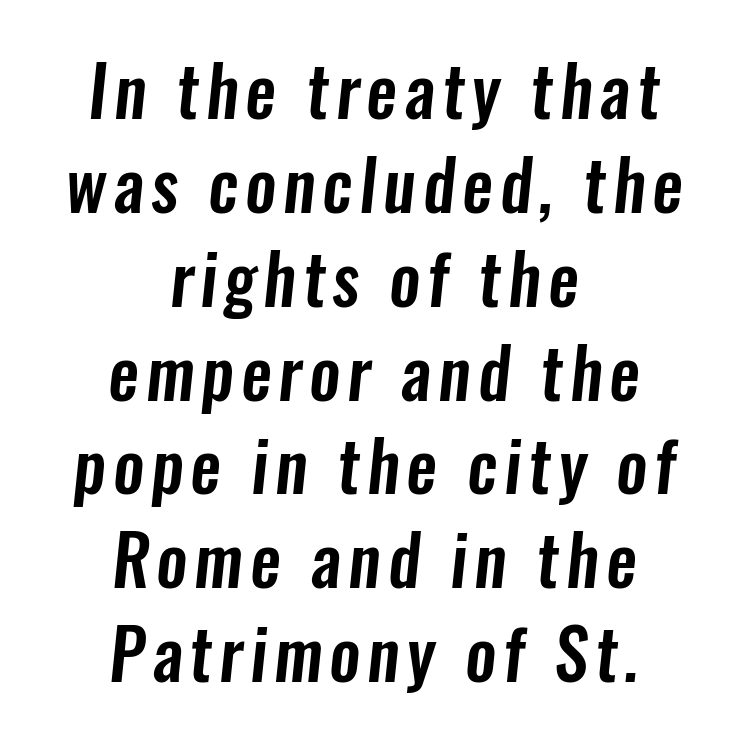
Q: Is the typeface a serif or a sans-serif typeface? A: Sans-serif.
Q: Is the text underlined? A: No.
Q: How is the paragraph aligned? A: Centered.
Q: Is the spacing between lines tight, normal or loose? A: Normal.
Q: Width (condensed, normal, or wide)? A: Condensed.
Q: Stroke contrast? A: Low.
Q: x-height? A: Medium.
Q: Monospaced? A: No.
